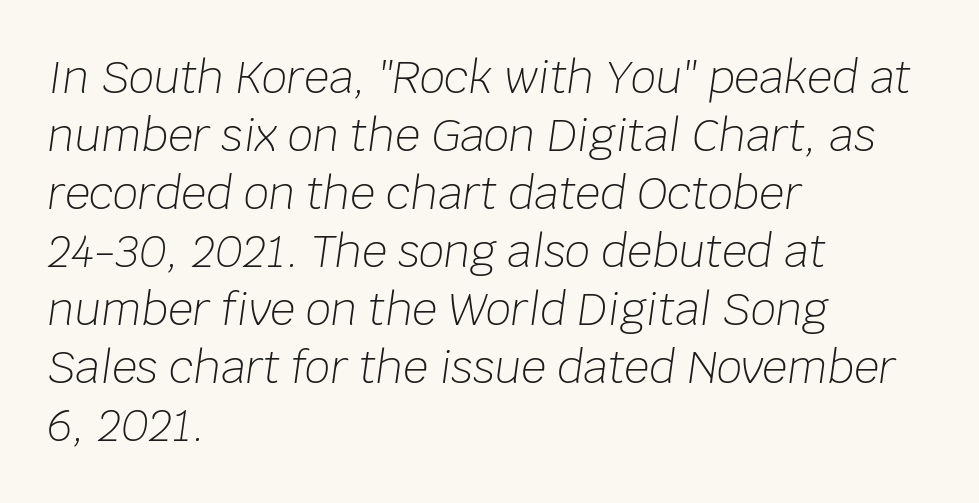
Underlining? Definitely not there. Note the varied advance widths — an 'i' is clearly narrower than an 'm'. This sample uses plain, unmodified letter spacing. Alignment: flush left. Does the lettering tilt? It does — this is italic. The block of text has a typical density, with ordinary space between rows.
